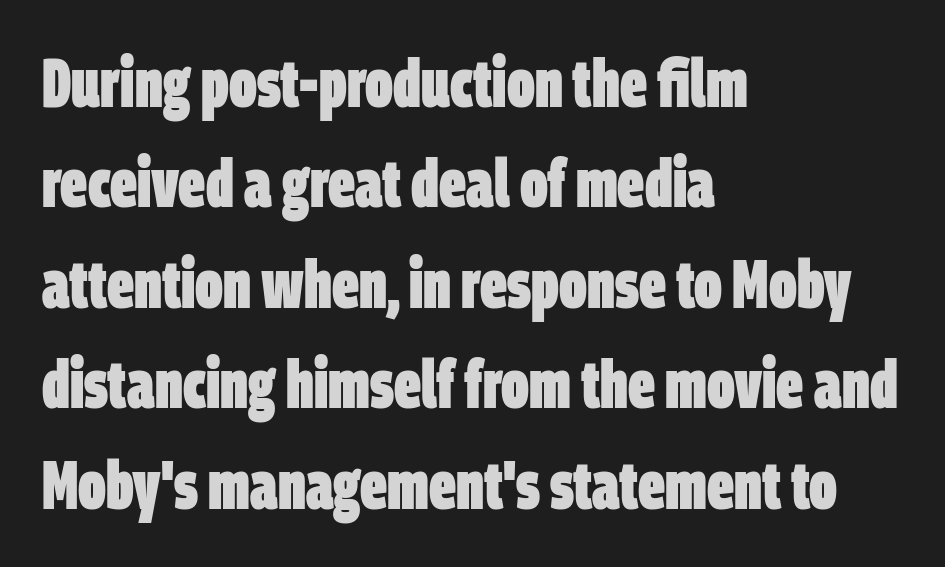
The image shows 67 px heavy, condensed sans-serif type; set left-aligned, normal line spacing (1.5x), normal letter spacing, not underlined; low stroke contrast and a large x-height.
